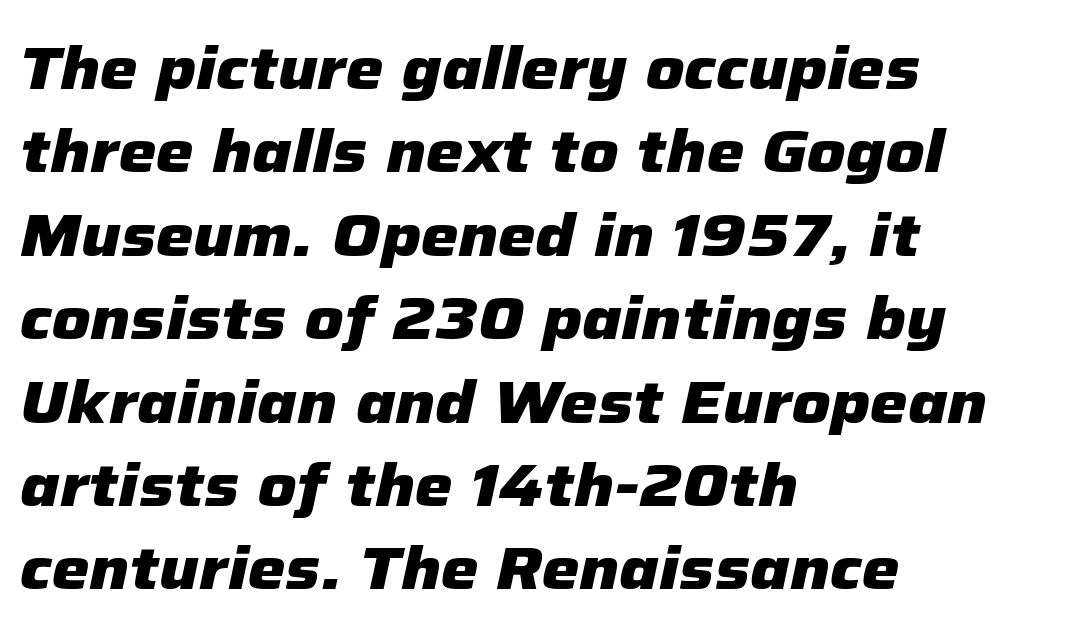
Q: Is the text bold? A: Yes.
Q: Is the text italic (slanted)? A: Yes, it leans right by about 12 degrees.
Q: Is the text underlined? A: No.
Q: How is the paragraph aligned? A: Left-aligned.
Q: Is the spacing between letters normal or unusually wide? A: Normal.
Q: Is the spacing between lines tight, normal or loose? A: Normal.
Q: Width (condensed, normal, or wide)? A: Normal.
Q: Stroke contrast? A: Low.
Q: x-height? A: Medium.
Q: Monospaced? A: No.
